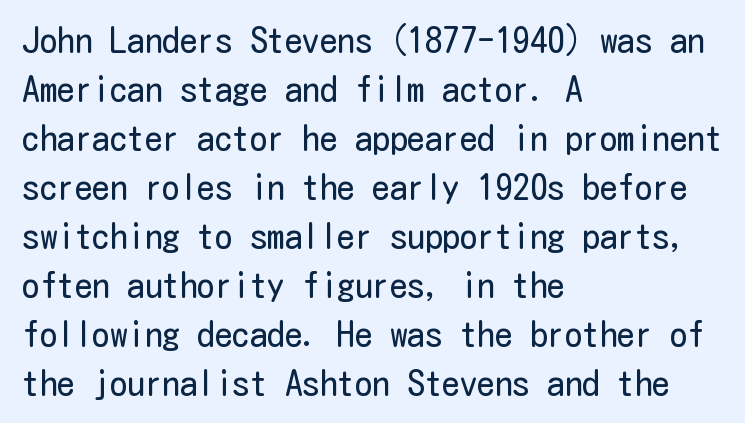
{"serif": "no", "italic": "no", "bold": "no", "weight": "regular", "width": "condensed", "stroke_contrast": "low", "x_height": "medium", "underline": "no", "align": "left", "line_spacing": "normal", "line_spacing_ratio": 1.4, "letter_spacing": "normal", "letter_spacing_em": 0.0, "glyph_px": 35}
